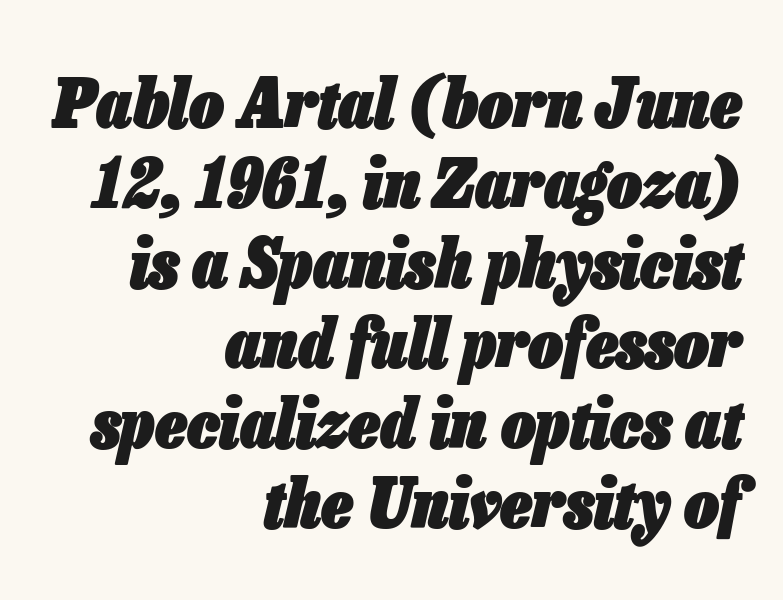
Looking at the ascenders, they clearly lean. Character widths vary here, with narrow letters taking less room than wide ones. The font is running at its bold setting. Here the glyphs are tracked normally, forming tight word shapes. Where is the straight margin? On the right. Bare-footed words on every line.
